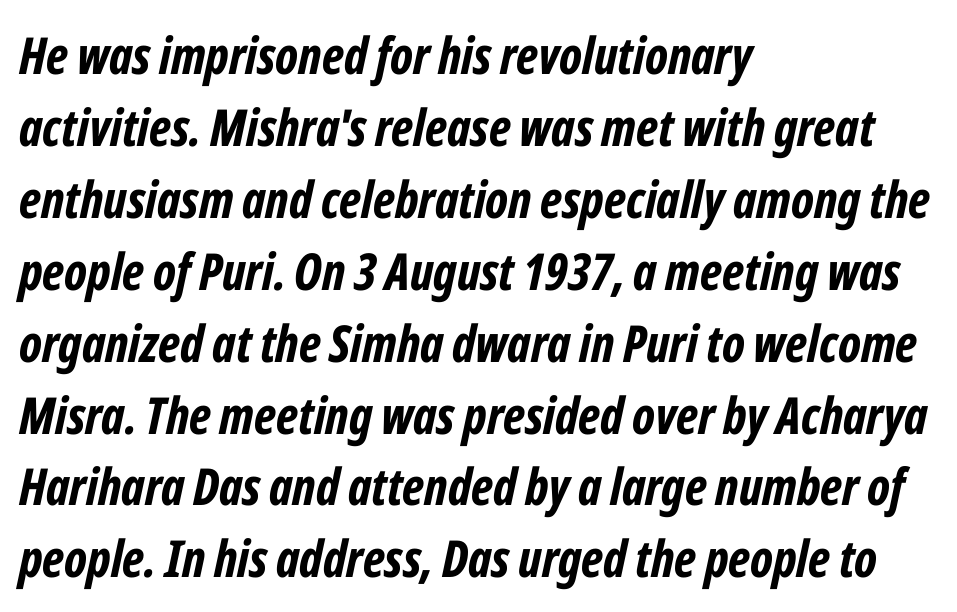
The characters look thick and weighty, a clear bold. You can tell it's italic because the verticals aren't actually vertical. Is the letter spacing exaggerated? No — it looks like the ordinary default. The specimen omits any rule beneath the text block's lines. Vertical spacing — default.
